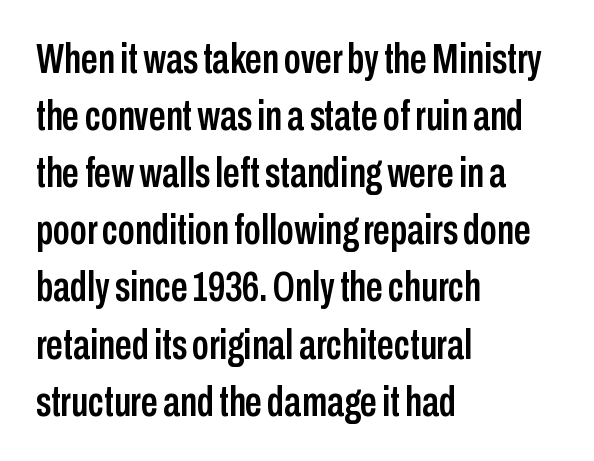
This sample uses a sans-serif face. The rendering uses natural spacing where letterforms have individual widths. Normally led — the rows are evenly, conventionally spaced. In CSS terms this would be text-align: left. What stands out about the letter spacing? Nothing — it is the standard amount. This is roman type, the default non-slanted kind.
